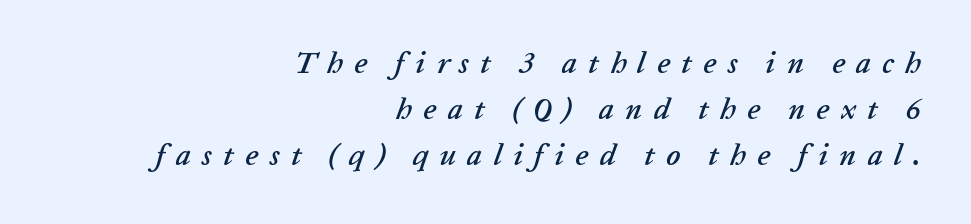
The image shows 30 px text type, italic (leaning right); set right-aligned, normal line spacing (1.54x), unusually wide letter spacing (+0.37 em), not underlined; low stroke contrast and a medium x-height.
